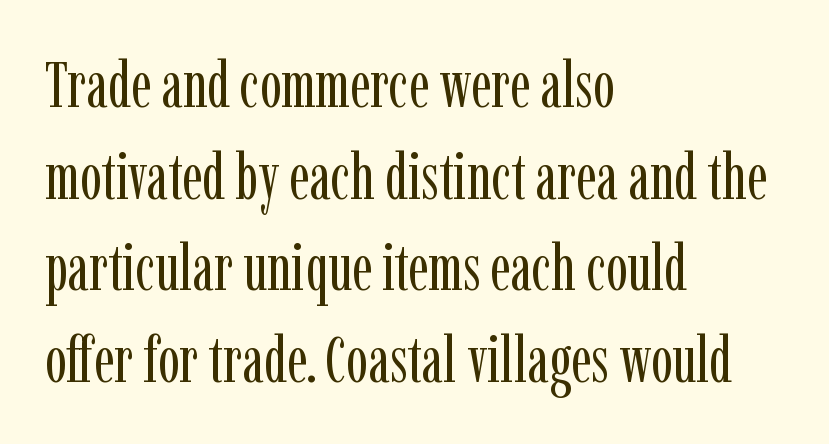
Stroke thickness stays within the range of a standard reading face or lighter. These lines sit exactly where default settings would place them. In terms of posture, this sample is upright. Letters rest on an invisible, unmarked baseline. Compared with a centered layout, this one pins lines to the left instead.
